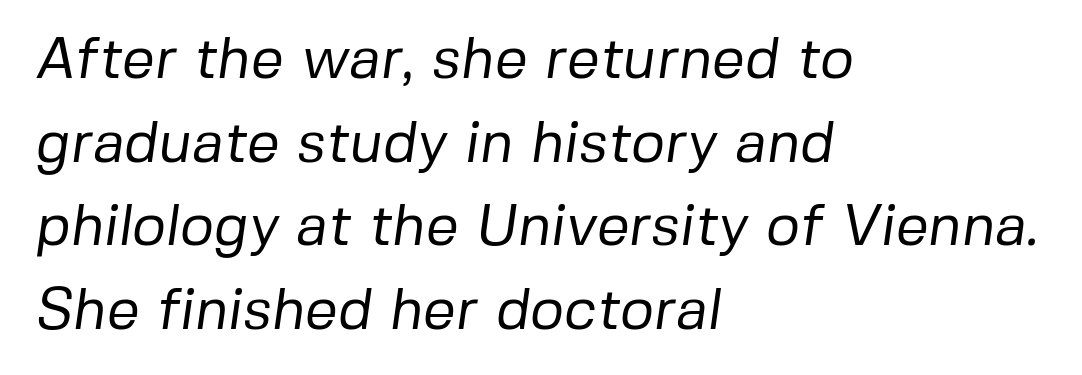
The image shows 58 px regular-weight sans-serif type; set left-aligned, normal line spacing (1.44x), normal letter spacing, not underlined; low stroke contrast and a medium x-height.
